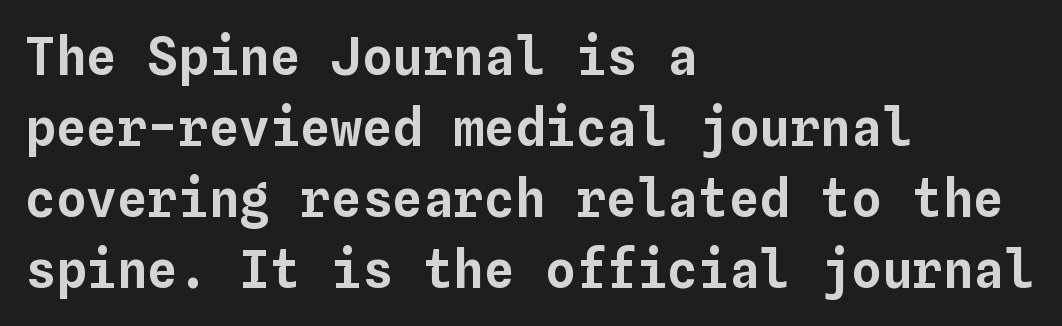
{"italic": "no", "width": "normal", "stroke_contrast": "low", "x_height": "medium", "monospaced": "yes", "underline": "no", "align": "left", "line_spacing": "normal", "line_spacing_ratio": 1.39, "letter_spacing": "normal", "letter_spacing_em": 0.0, "glyph_px": 51}
